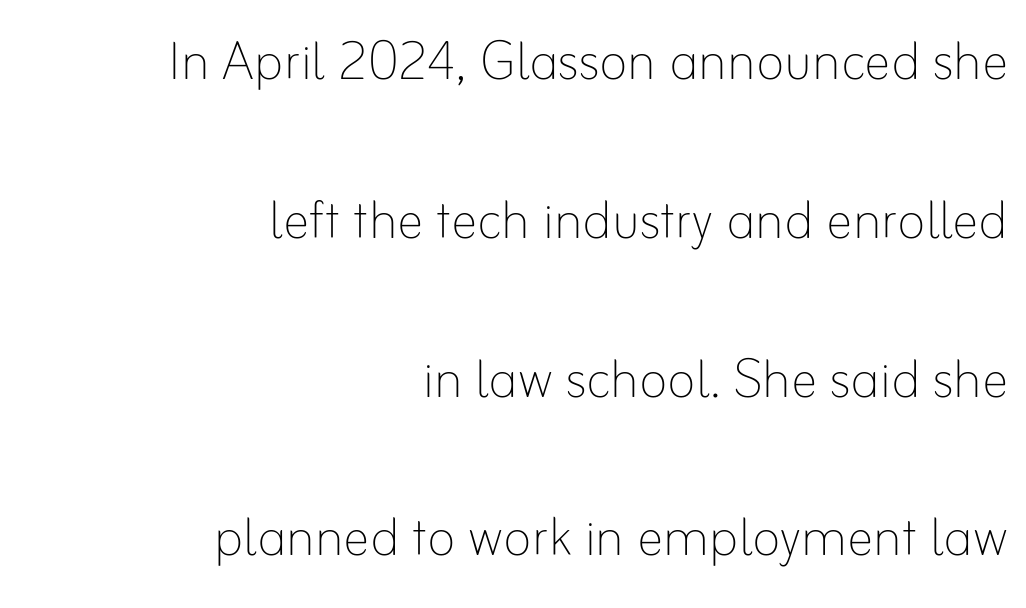
{"italic": "no", "bold": "no", "weight": "thin", "width": "normal", "stroke_contrast": "low", "x_height": "small", "monospaced": "no", "underline": "no", "align": "right", "line_spacing": "loose", "line_spacing_ratio": 2.37, "letter_spacing": "normal", "letter_spacing_em": 0.0, "glyph_px": 67}
